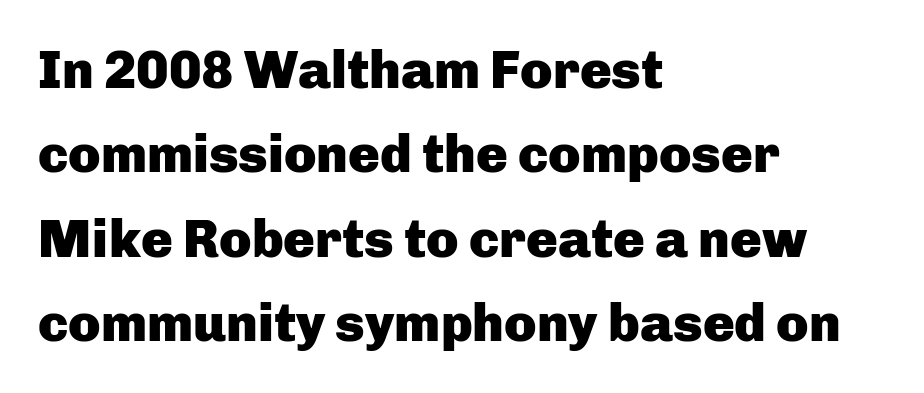
Q: Is the text bold? A: Yes.
Q: Is the text italic (slanted)? A: No, it is upright.
Q: Is the typeface a serif or a sans-serif typeface? A: Sans-serif.
Q: Is the text underlined? A: No.
Q: How is the paragraph aligned? A: Left-aligned.
Q: Is the spacing between letters normal or unusually wide? A: Normal.
Q: Is the spacing between lines tight, normal or loose? A: Normal.
Q: Width (condensed, normal, or wide)? A: Normal.
Q: Stroke contrast? A: Low.
Q: x-height? A: Medium.
Q: Monospaced? A: No.
